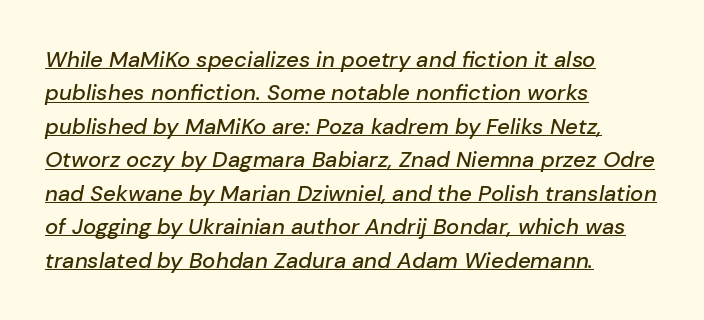
{"italic": "yes", "lean": "right", "slant_degrees": 10, "underline": "yes", "align": "left", "line_spacing": "normal", "line_spacing_ratio": 1.52, "letter_spacing": "normal", "letter_spacing_em": 0.0, "glyph_px": 22}
